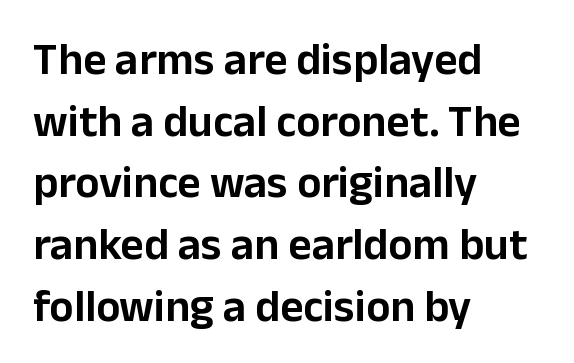
Q: Is the text italic (slanted)? A: No, it is upright.
Q: Is the typeface a serif or a sans-serif typeface? A: Sans-serif.
Q: Is the text underlined? A: No.
Q: How is the paragraph aligned? A: Left-aligned.
Q: Is the spacing between letters normal or unusually wide? A: Normal.
Q: Is the spacing between lines tight, normal or loose? A: Normal.
Q: Width (condensed, normal, or wide)? A: Normal.
Q: Stroke contrast? A: Low.
Q: x-height? A: Medium.
Q: Monospaced? A: No.
